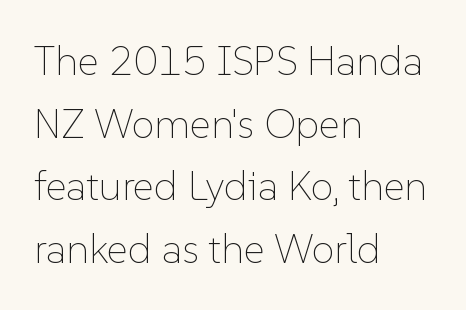
The passage shown is typed in a proportional face where columns would drift. The rendering anchors every line to the left-hand side. Unlike italic type, these characters show no tilt at all. The strip under each line holds only bare page. Students, note that the glyphs here touch the page at normal intervals.
